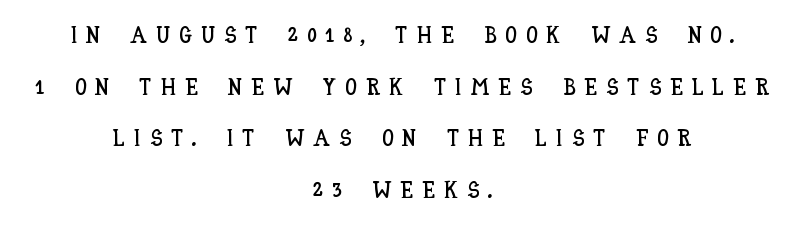
The image shows 23 px text type, upright; set centered, loose line spacing (2.25x), unusually wide letter spacing (+0.39 em), not underlined.
